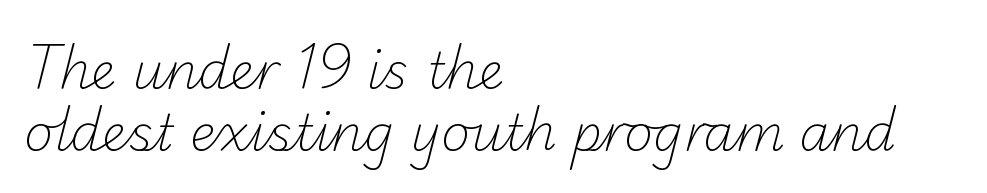
Q: Is the text bold? A: No.
Q: Is the typeface a serif or a sans-serif typeface? A: Sans-serif.
Q: Is the text underlined? A: No.
Q: How is the paragraph aligned? A: Left-aligned.
Q: Is the spacing between letters normal or unusually wide? A: Normal.
Q: Width (condensed, normal, or wide)? A: Normal.
Q: Stroke contrast? A: Low.
Q: x-height? A: Small.
Q: Monospaced? A: No.
